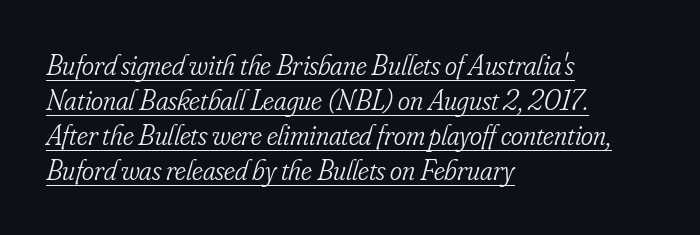
The image shows 29 px light, condensed serif type, italic (leaning right); set left-aligned, line spacing 1.21x, normal letter spacing, underlined; low stroke contrast and a small x-height.
